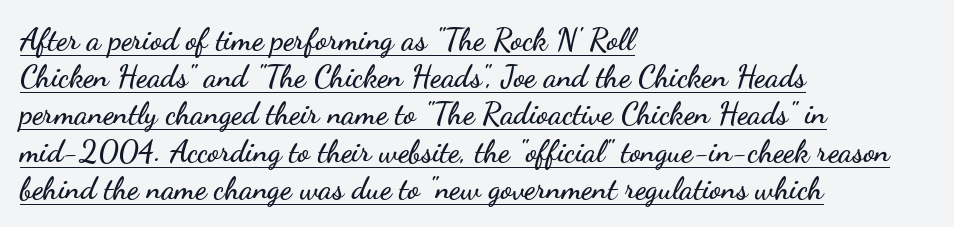
The image shows 31 px wide sans-serif type; set left-aligned, line spacing 1.2x, normal letter spacing, underlined; low stroke contrast and a small x-height.
